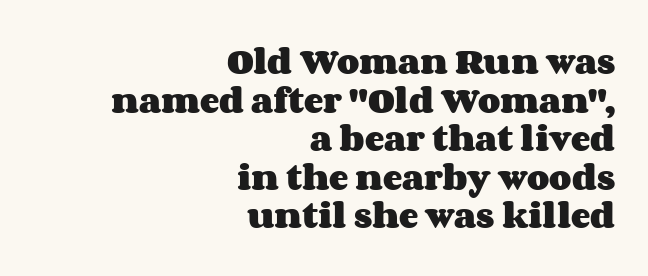
Looks like regular typesetting: each glyph gets only the width it needs. This sample uses an upright cut, with every glyph sitting square on the baseline. The tracking reads as untouched default to a designer's eye. The space directly below the letters is spotless. Line spacing here is normal. The face used here has the dense, thick strokes of a bold.
